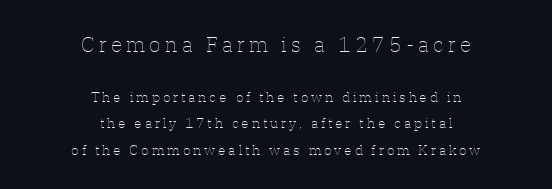
The image shows 21 px text type, upright; set centered, loose line spacing (1.9x), unusually wide letter spacing (+0.2 em), not underlined; the first (top) block is 1.5x larger.
